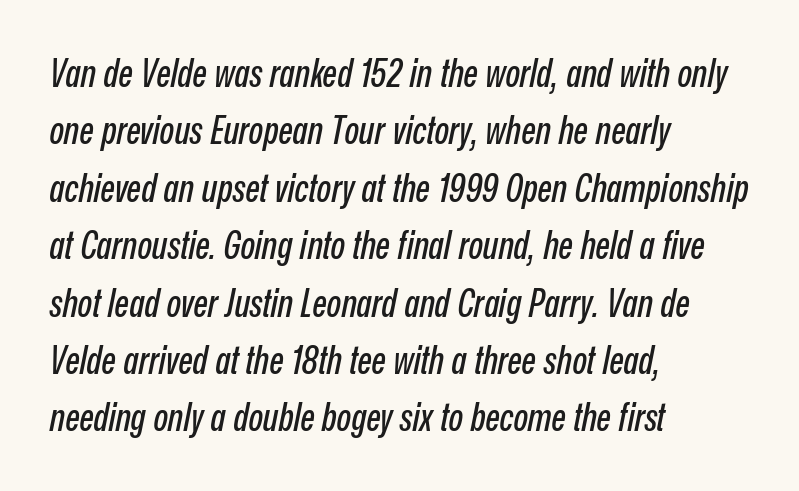
Tracking value appears to be zero — textbook default spacing. Successive baselines arrive at the customary interval. The rendering anchors every line to the left-hand side. The passage shown is not underscored anywhere.
